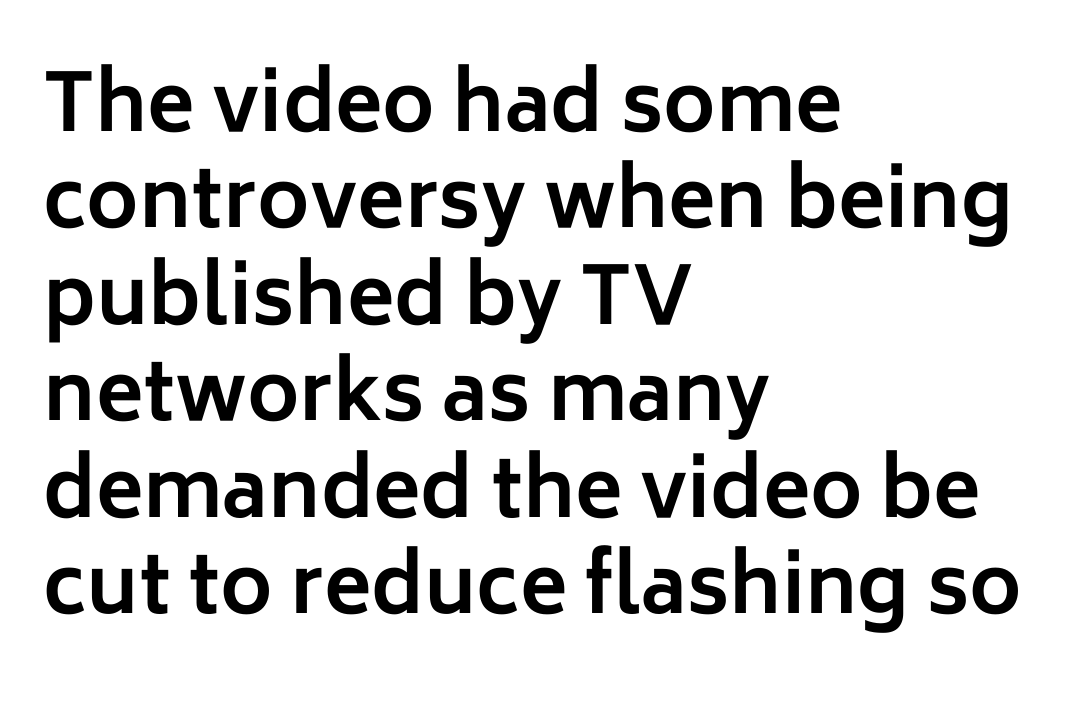
Q: Is the text bold? A: Yes.
Q: Is the text italic (slanted)? A: No, it is upright.
Q: Is the typeface a serif or a sans-serif typeface? A: Sans-serif.
Q: Is the text underlined? A: No.
Q: How is the paragraph aligned? A: Left-aligned.
Q: Is the spacing between letters normal or unusually wide? A: Normal.
Q: Width (condensed, normal, or wide)? A: Normal.
Q: Stroke contrast? A: Low.
Q: x-height? A: Medium.
Q: Monospaced? A: No.
